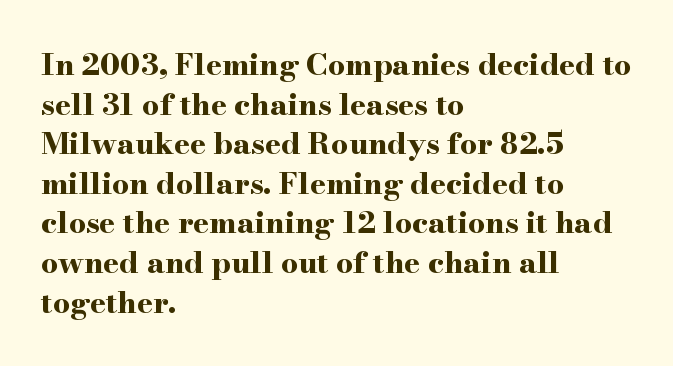
The glyphs are unaccompanied by any horizontal stroke below them. This is serif lettering, the kind often seen in printed books. Compared with typical body copy, the letter spacing here is the same. The compositor pushed each line to the left boundary. If you drew a line through each stem, it would be perfectly vertical. Honestly, the row spacing looks completely unremarkable.
